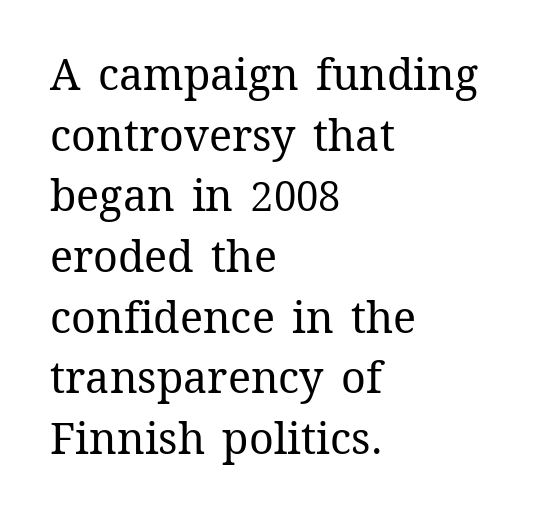
The image shows 43 px regular-weight type, upright; set left-aligned, normal line spacing (1.41x), normal letter spacing, not underlined; medium stroke contrast and a medium x-height.
